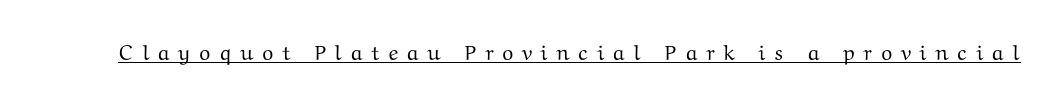
The image shows 21 px text type, upright; set unusually wide letter spacing (+0.39 em), underlined.
